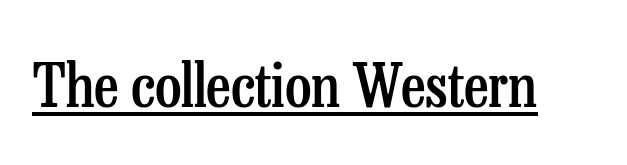
{"serif": "yes", "italic": "no", "bold": "semi", "weight": "semibold", "width": "condensed", "stroke_contrast": "low", "x_height": "medium", "monospaced": "no", "underline": "yes", "letter_spacing": "normal", "letter_spacing_em": 0.0, "glyph_px": 60}
